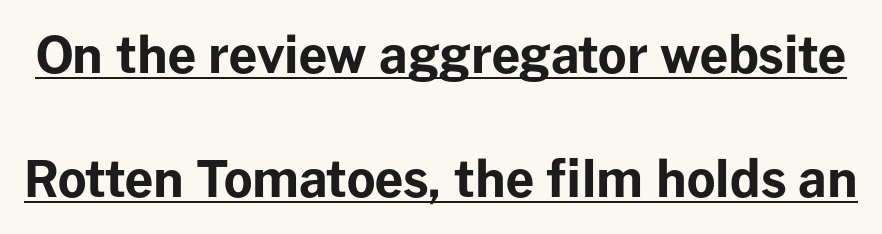
A typesetter would label this face a sans. Varying glyph widths throughout — classic text-font behaviour. The axis of the letterforms is exactly vertical. Underlined type.
